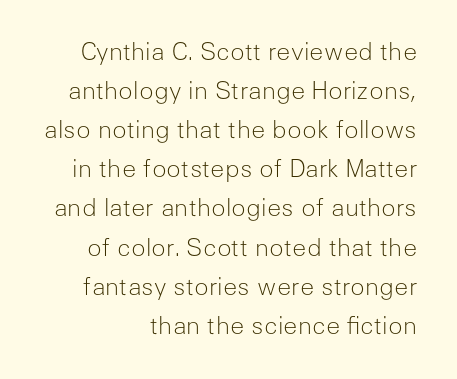
{"italic": "no", "bold": "no", "underline": "no", "line_spacing": "normal", "line_spacing_ratio": 1.63, "letter_spacing": "normal", "letter_spacing_em": 0.0, "glyph_px": 24}
